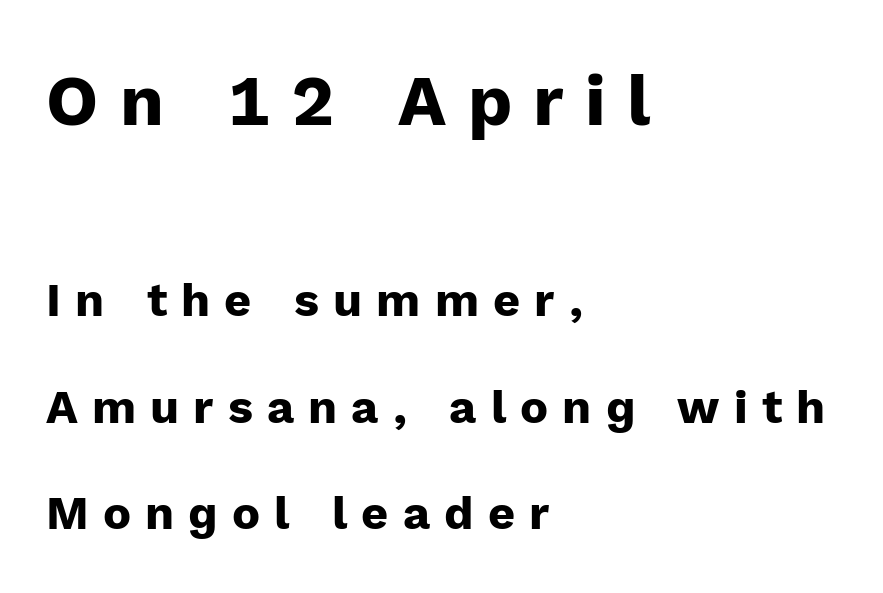
Q: Is the text bold? A: Yes.
Q: Is the text italic (slanted)? A: No, it is upright.
Q: Is the typeface a serif or a sans-serif typeface? A: Sans-serif.
Q: Is the text underlined? A: No.
Q: How is the paragraph aligned? A: Left-aligned.
Q: Is the spacing between letters normal or unusually wide? A: Unusually wide.
Q: Is the spacing between lines tight, normal or loose? A: Loose.
Q: Which block of text is set in a larger size, the first (top) or the second (bottom)? A: The first (top) one.
Q: Width (condensed, normal, or wide)? A: Normal.
Q: Stroke contrast? A: Low.
Q: x-height? A: Medium.
Q: Monospaced? A: No.
